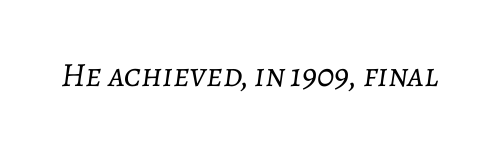
When letters slant like this, we call the style italic. Underlining? Definitely not there. Spacing verdict: proportional, widths tailored to each character. The passage shown is not bold in any degree. This rendering leaves character spacing at its baseline value.
